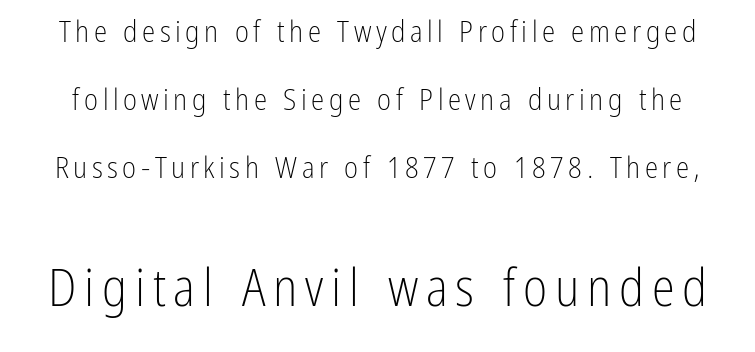
Q: Is the text bold? A: No.
Q: Is the text italic (slanted)? A: No, it is upright.
Q: Is the typeface a serif or a sans-serif typeface? A: Sans-serif.
Q: Is the text underlined? A: No.
Q: Is the spacing between lines tight, normal or loose? A: Loose.
Q: Which block of text is set in a larger size, the first (top) or the second (bottom)? A: The second (bottom) one.
Q: Width (condensed, normal, or wide)? A: Condensed.
Q: Stroke contrast? A: Low.
Q: x-height? A: Medium.
Q: Monospaced? A: No.
